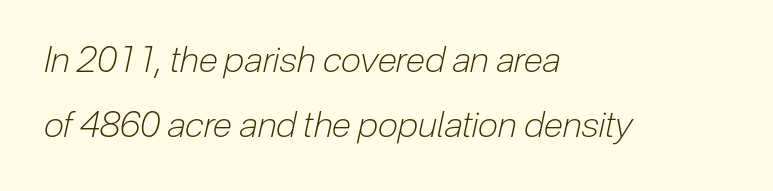
Quick note: italic. Underlining? Definitely not there. Leftover space on each line is placed entirely after the last word. The letterforms sit shoulder to shoulder at normal distance.
